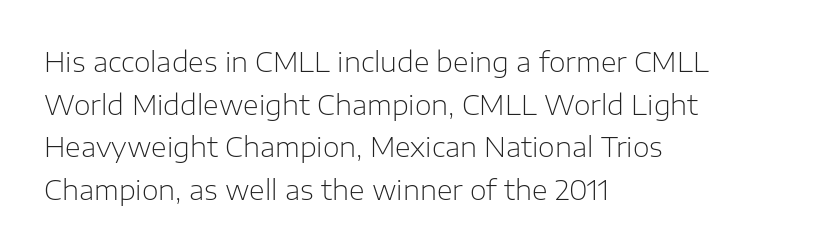
{"italic": "no", "bold": "no", "underline": "no", "align": "left", "line_spacing": "normal", "line_spacing_ratio": 1.58, "letter_spacing": "normal", "letter_spacing_em": 0.0, "glyph_px": 27}
